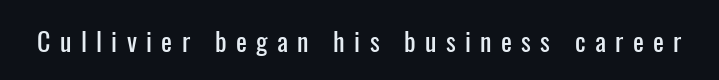
Q: Is the text italic (slanted)? A: No, it is upright.
Q: Is the text underlined? A: No.
Q: Is the spacing between letters normal or unusually wide? A: Unusually wide.
